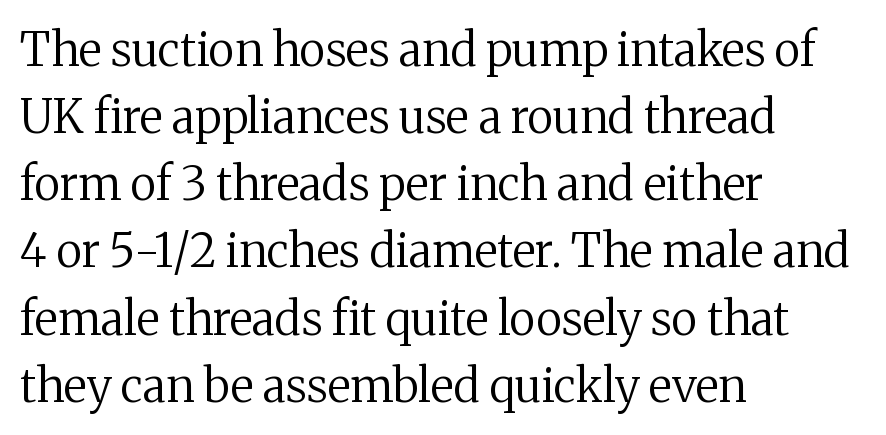
Q: Is the text bold? A: No.
Q: Is the text italic (slanted)? A: No, it is upright.
Q: Is the typeface a serif or a sans-serif typeface? A: Serif.
Q: Is the text underlined? A: No.
Q: How is the paragraph aligned? A: Left-aligned.
Q: Is the spacing between letters normal or unusually wide? A: Normal.
Q: Is the spacing between lines tight, normal or loose? A: Normal.
Q: Width (condensed, normal, or wide)? A: Normal.
Q: Stroke contrast? A: Medium.
Q: x-height? A: Medium.
Q: Monospaced? A: No.
